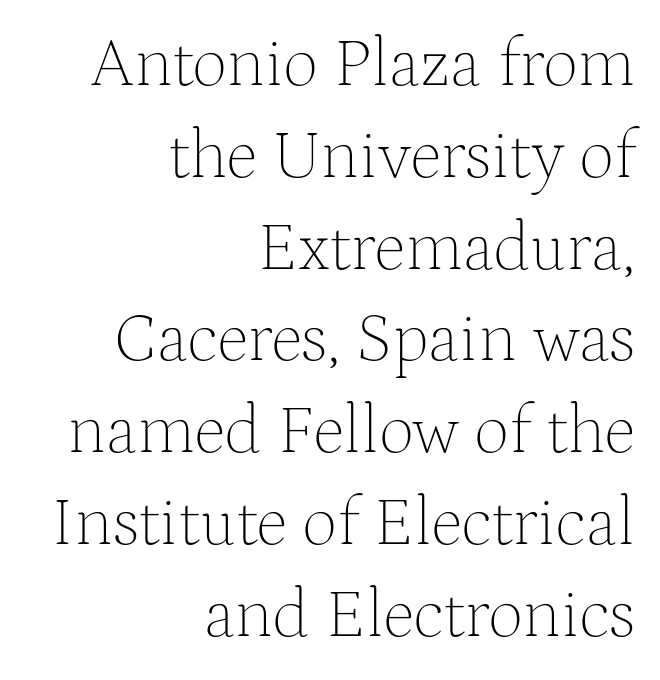
The image shows 69 px thin serif type, upright; set right-aligned, normal line spacing (1.33x), normal letter spacing, not underlined; medium stroke contrast and a medium x-height.
